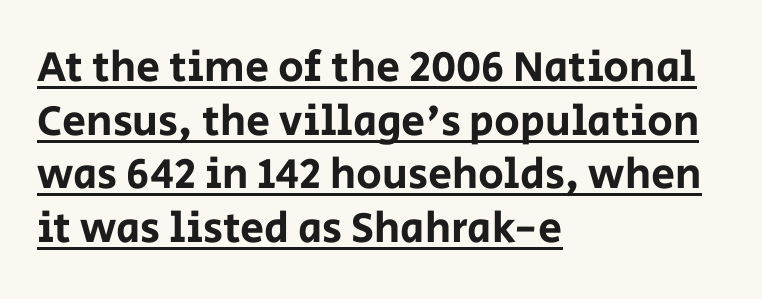
The image shows 43 px sans-serif type, upright; set left-aligned, normal line spacing (1.25x), normal letter spacing, underlined; low stroke contrast and a large x-height.
